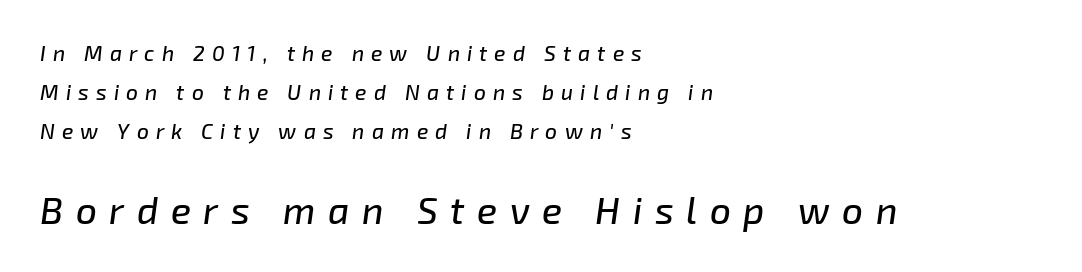
{"italic": "yes", "lean": "right", "slant_degrees": 8, "width": "normal", "stroke_contrast": "low", "x_height": "medium", "monospaced": "no", "underline": "no", "align": "left", "line_spacing_ratio": 1.86, "letter_spacing": "wide", "letter_spacing_em": 0.34, "larger_block": "second", "size_ratio": 1.76, "glyph_px": 37}
